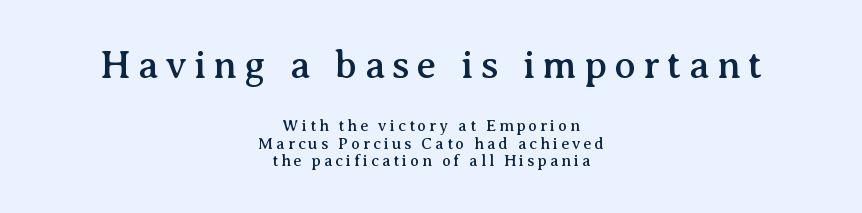
The image shows 39 px serif type, upright; set centered, tight line spacing (1.08x), not underlined; the first (top) block is 2.44x larger; medium stroke contrast and a medium x-height.
